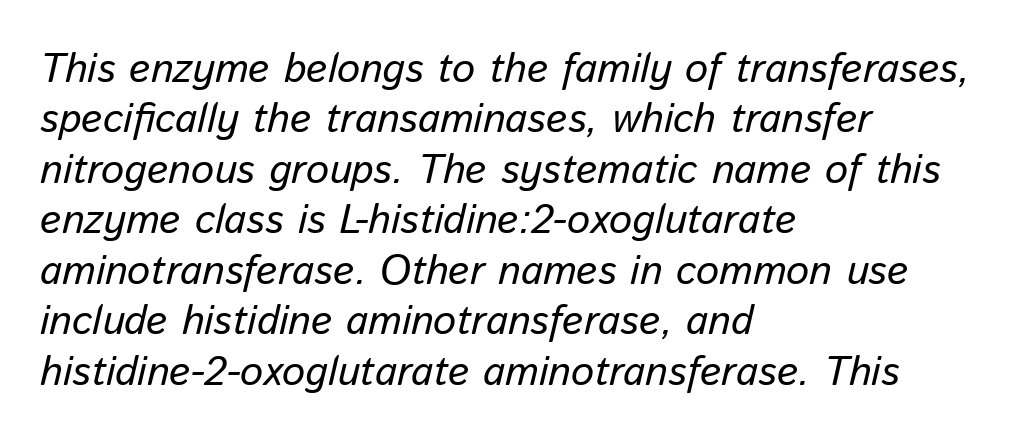
The passage is arranged the way most books set body copy — flush left. The space directly below the letters is spotless. The line texture is even and compact thanks to regular tracking. Slant detected: the letters are inclined.
